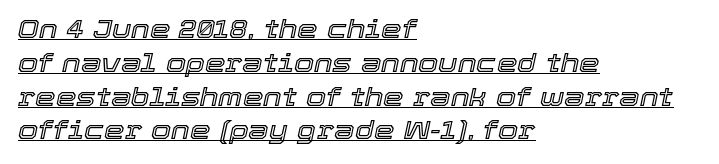
The image shows 26 px text type, italic (leaning right); set left-aligned, normal line spacing (1.3x), normal letter spacing, underlined.
